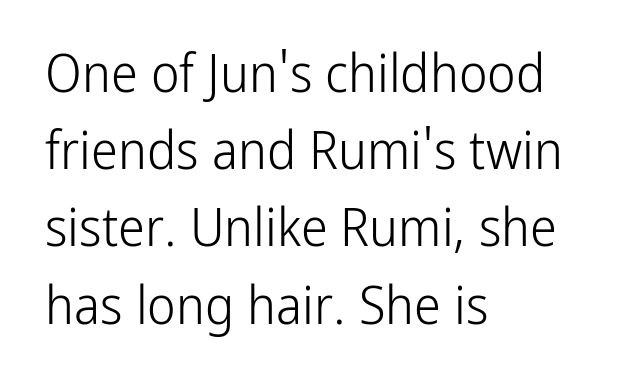
{"serif": "no", "italic": "no", "bold": "no", "weight": "light", "width": "condensed", "stroke_contrast": "low", "x_height": "medium", "monospaced": "no", "underline": "no", "align": "left", "line_spacing": "normal", "line_spacing_ratio": 1.43, "letter_spacing": "normal", "letter_spacing_em": 0.0, "glyph_px": 54}
